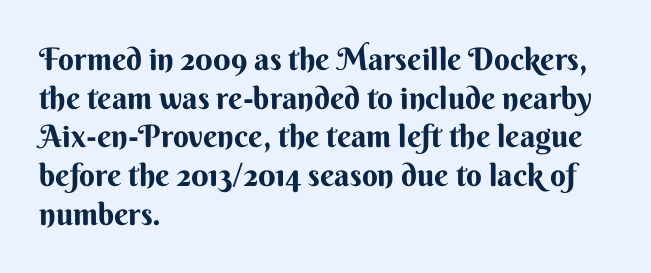
{"serif": "no", "italic": "no", "bold": "yes", "weight": "bold", "width": "normal", "stroke_contrast": "medium", "x_height": "small", "monospaced": "no", "underline": "no", "align": "left", "line_spacing": "normal", "line_spacing_ratio": 1.25, "letter_spacing": "normal", "letter_spacing_em": 0.0, "glyph_px": 31}
